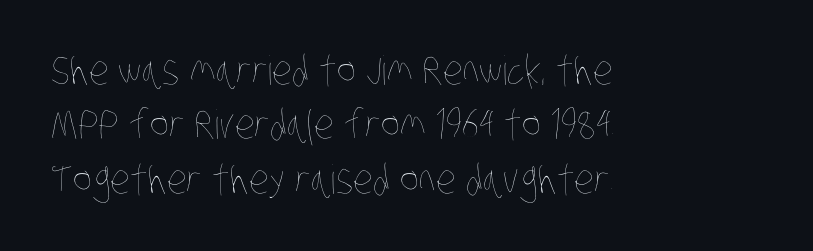
Students, observe: this is what conventionally led text looks like. The letters sit at their default tracking, neither squeezed nor spread. Notice how the passage keeps a crisp vertical edge on the left only. You could not count columns in this text — the font is proportionally spaced. Each row of text sits above clean, open space. Stroke thickness stays within the range of a standard reading face or lighter.
